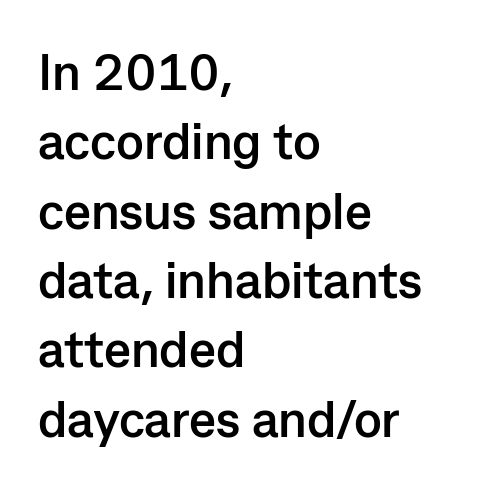
{"serif": "no", "italic": "no", "bold": "yes", "weight": "semibold", "width": "normal", "stroke_contrast": "low", "x_height": "medium", "monospaced": "no", "underline": "no", "align": "left", "line_spacing": "normal", "line_spacing_ratio": 1.36, "letter_spacing": "normal", "letter_spacing_em": 0.0, "glyph_px": 51}
